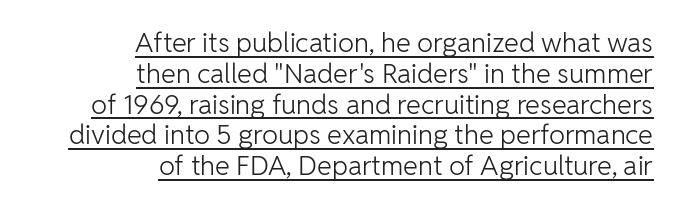
Is there an underline? Yes — a line sits under the letters. Tightly led — the rows are bunched. The weight would be labelled regular, book, light, or lighter still. The paragraph has a hard right edge and a soft left edge.
